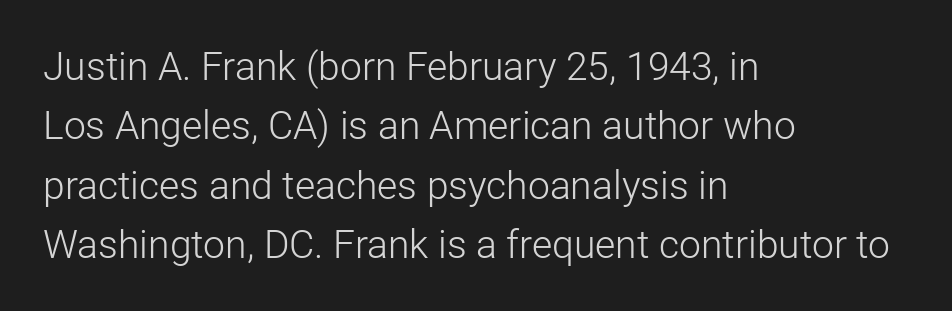
{"serif": "no", "italic": "no", "bold": "no", "weight": "light", "width": "normal", "stroke_contrast": "low", "x_height": "medium", "monospaced": "no", "underline": "no", "align": "left", "line_spacing": "normal", "line_spacing_ratio": 1.52, "letter_spacing": "normal", "letter_spacing_em": 0.0, "glyph_px": 39}
